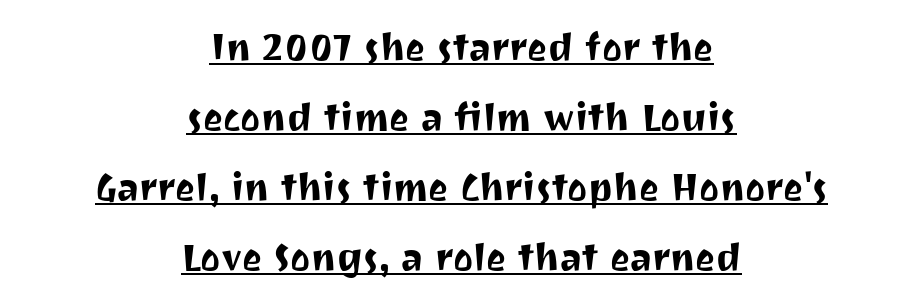
Q: Is the text italic (slanted)? A: No, it is upright.
Q: Is the typeface a serif or a sans-serif typeface? A: Sans-serif.
Q: Is the text underlined? A: Yes.
Q: How is the paragraph aligned? A: Centered.
Q: Is the spacing between letters normal or unusually wide? A: Normal.
Q: Width (condensed, normal, or wide)? A: Normal.
Q: Stroke contrast? A: Medium.
Q: x-height? A: Medium.
Q: Monospaced? A: No.
